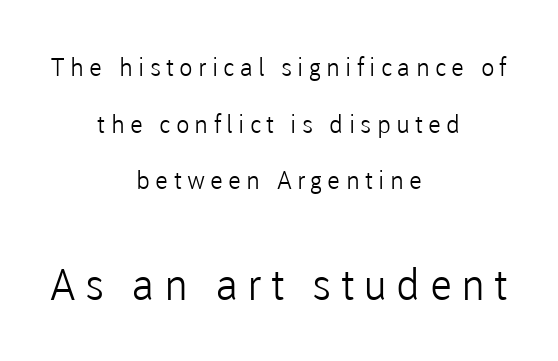
The passage shown stacks its lines with a broad gap. Letter spacing: wide. Regarding serifs, this sample does without them. The strokes are not fattened; the text isn't bold. Every row of glyphs is offset so its center matches the block's center. Honestly, there is no underline to notice here at all.
